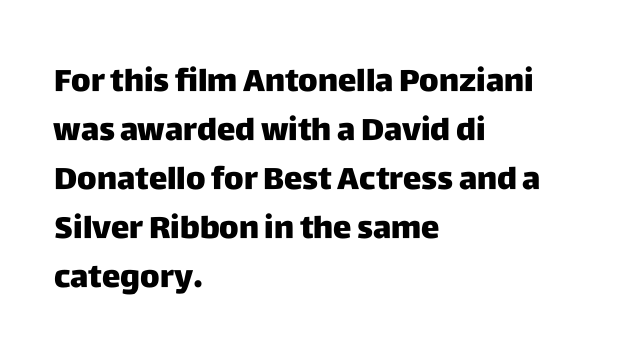
{"serif": "no", "italic": "no", "bold": "yes", "weight": "heavy", "width": "normal", "stroke_contrast": "low", "x_height": "large", "monospaced": "no", "underline": "no", "align": "left", "line_spacing": "normal", "line_spacing_ratio": 1.58, "letter_spacing": "normal", "letter_spacing_em": 0.0, "glyph_px": 31}
